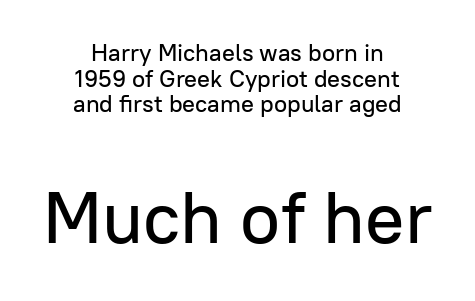
{"serif": "no", "italic": "no", "width": "normal", "stroke_contrast": "low", "x_height": "medium", "monospaced": "no", "underline": "no", "align": "center", "line_spacing": "tight", "line_spacing_ratio": 1.07, "letter_spacing": "normal", "letter_spacing_em": 0.0, "larger_block": "second", "size_ratio": 3.04, "glyph_px": 73}
